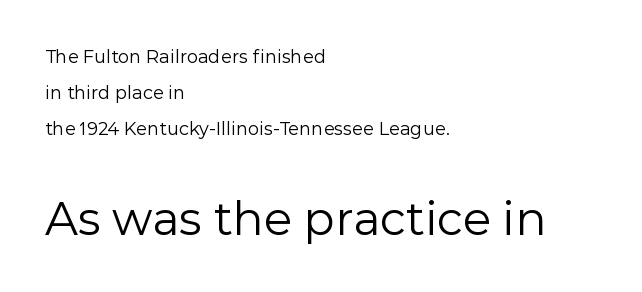
{"serif": "no", "italic": "no", "bold": "no", "weight": "regular", "width": "normal", "x_height": "medium", "monospaced": "no", "underline": "no", "align": "left", "line_spacing": "loose", "line_spacing_ratio": 2.0, "letter_spacing": "normal", "letter_spacing_em": 0.0, "larger_block": "second", "size_ratio": 2.56, "glyph_px": 46}
